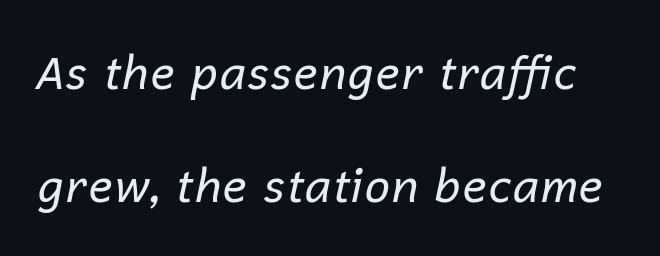
The image shows 46 px regular-weight type, italic (leaning right); set loose line spacing (2.46x), normal letter spacing, not underlined; low stroke contrast and a medium x-height.
